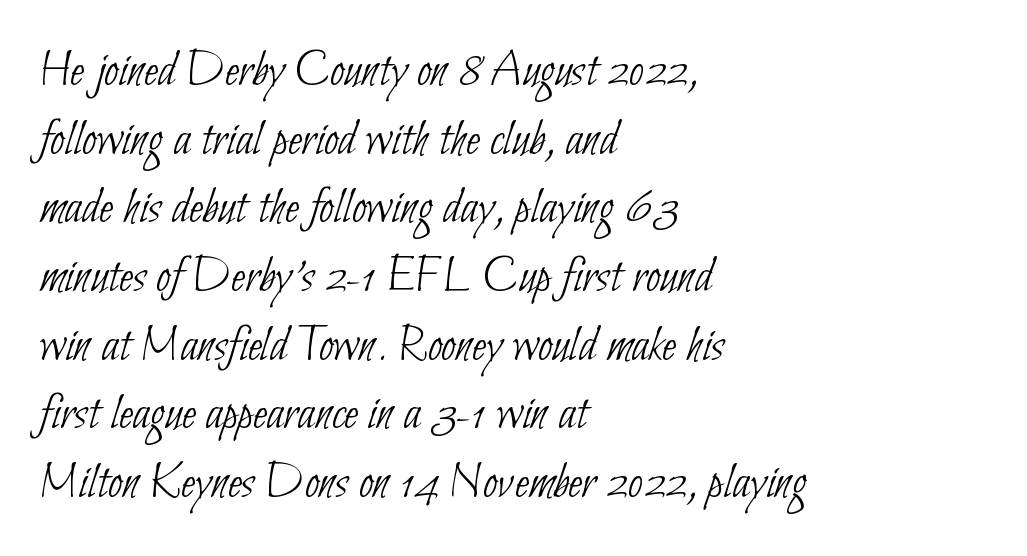
Q: Is the text bold? A: No.
Q: Is the typeface a serif or a sans-serif typeface? A: Sans-serif.
Q: Is the text underlined? A: No.
Q: How is the paragraph aligned? A: Left-aligned.
Q: Is the spacing between letters normal or unusually wide? A: Normal.
Q: Is the spacing between lines tight, normal or loose? A: Normal.
Q: Width (condensed, normal, or wide)? A: Condensed.
Q: Stroke contrast? A: Low.
Q: x-height? A: Small.
Q: Monospaced? A: No.
